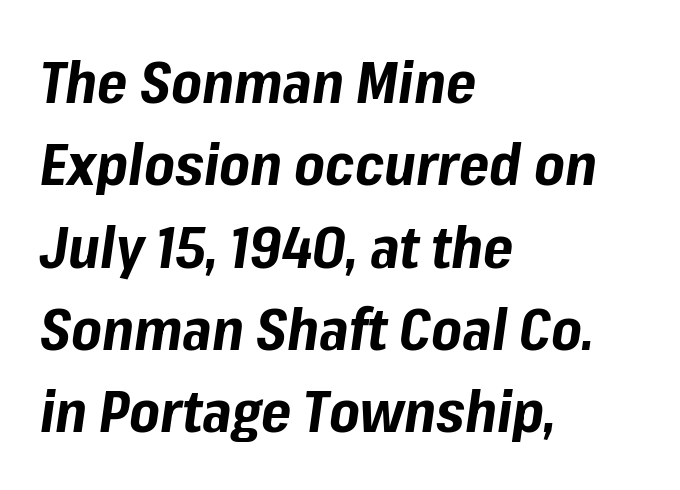
The image shows 58 px bold type, italic (leaning right); set left-aligned, normal line spacing (1.42x), normal letter spacing, not underlined; low stroke contrast and a medium x-height.
